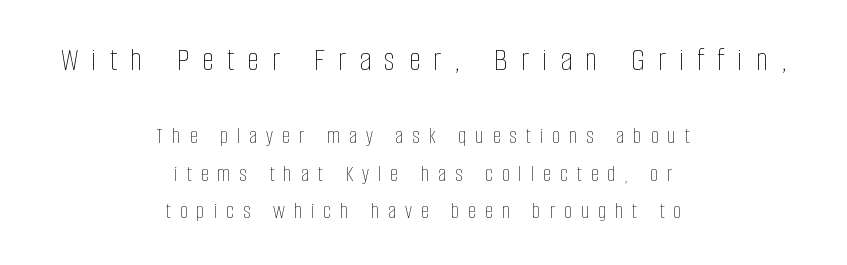
{"italic": "no", "bold": "no", "weight": "thin", "width": "condensed", "stroke_contrast": "low", "x_height": "large", "monospaced": "no", "underline": "no", "align": "center", "line_spacing": "normal", "line_spacing_ratio": 1.64, "letter_spacing": "wide", "letter_spacing_em": 0.39, "larger_block": "first", "size_ratio": 1.48, "glyph_px": 34}
